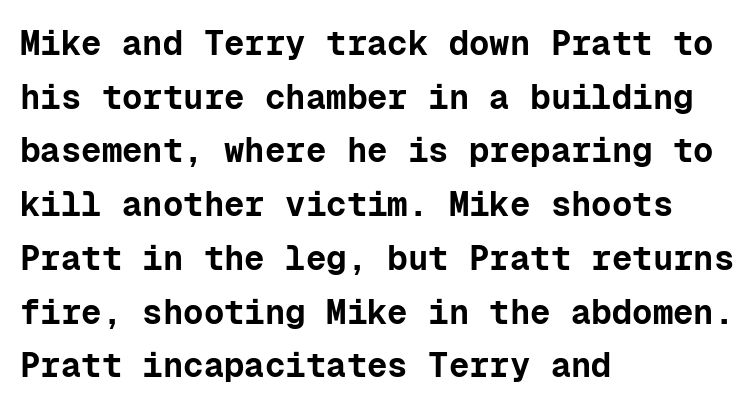
This sample is left-justified, so line endings fall wherever the words run out. Between one letter and the next there's only the usual sliver of space. The gap between lines stays unmarked. Spacing verdict: monospaced, one width for all characters.
